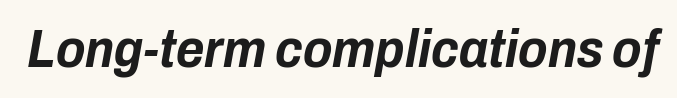
The image shows 54 px bold, condensed type, italic (leaning right); set normal letter spacing, not underlined; low stroke contrast and a medium x-height.
